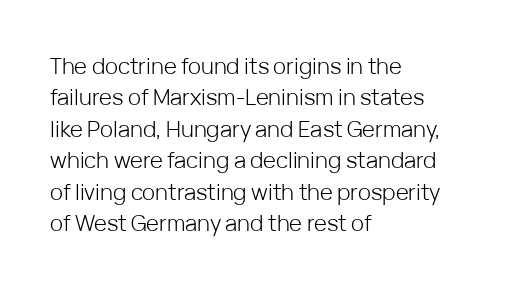
The line-height multiplier appears to be the usual default. The ragged edge is on the right, which tells us the setting is flush left. A typesetter would mark this as roman, not italic. This sample uses plain, unmodified letter spacing. No letter is thick-stroked: the sample isn't bold.
